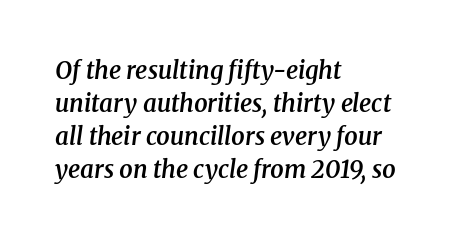
Q: Is the text bold? A: Semi-bold.
Q: Is the text italic (slanted)? A: Yes, it leans right by about 8 degrees.
Q: Is the text underlined? A: No.
Q: How is the paragraph aligned? A: Left-aligned.
Q: Is the spacing between letters normal or unusually wide? A: Normal.
Q: Is the spacing between lines tight, normal or loose? A: Normal.
